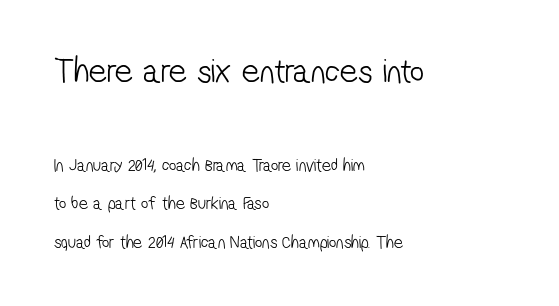
In terms of leading, this rendering errs on the spacious side. Of the two passages, the one on top uses the larger point size. Is the letter spacing exaggerated? No — it looks like the ordinary default. The ragged edge is on the right, which tells us the setting is flush left. The letters look calm and open, with moderate or lighter stems. Does the type have serifs? No, each stem ends abruptly.
